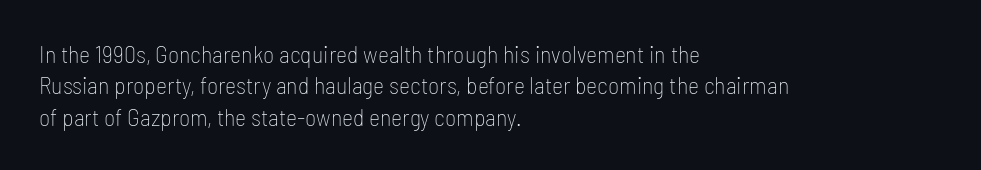
The image shows 24 px text type, upright; set left-aligned, normal line spacing (1.31x), normal letter spacing, not underlined.
